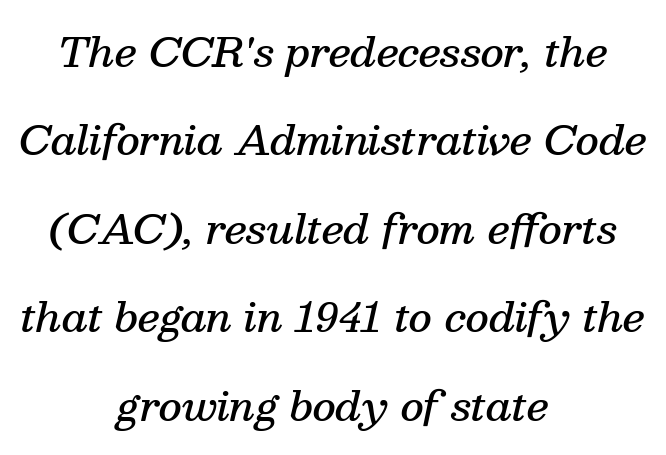
The image shows 40 px semibold serif type, italic (leaning right); set centered, loose line spacing (2.21x), normal letter spacing, not underlined; medium stroke contrast and a medium x-height.
